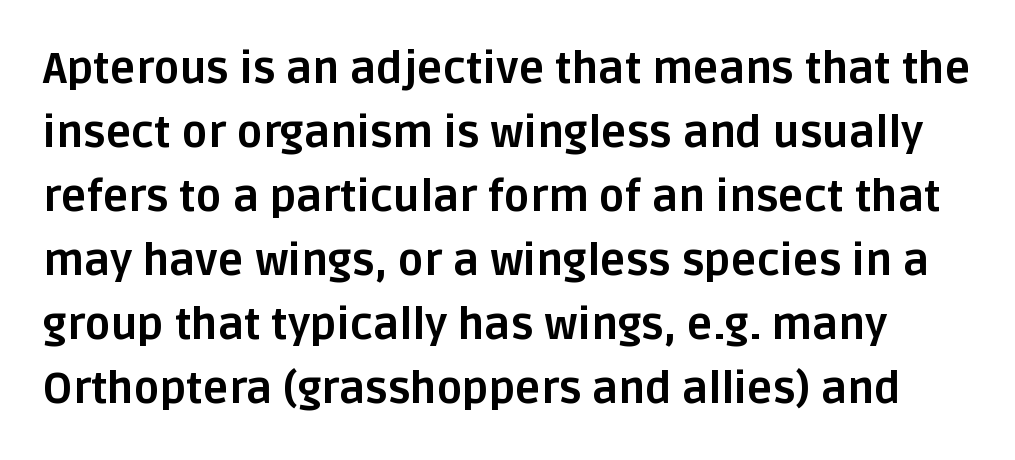
This block has exactly the height ordinary leading produces. The specimen reads as upright at a glance. The strip under each line holds only bare page. Observe the absence of serifs on each vertical stroke in this sample. There is no visible air inserted between adjacent glyphs. The letters advance in unequal steps, a hallmark of proportional type.
